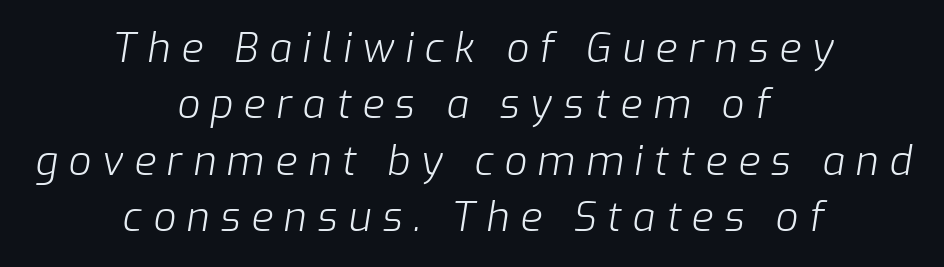
The image shows 40 px light type, italic (leaning right); set centered, normal line spacing (1.41x), unusually wide letter spacing (+0.27 em), not underlined; low stroke contrast and a medium x-height.
